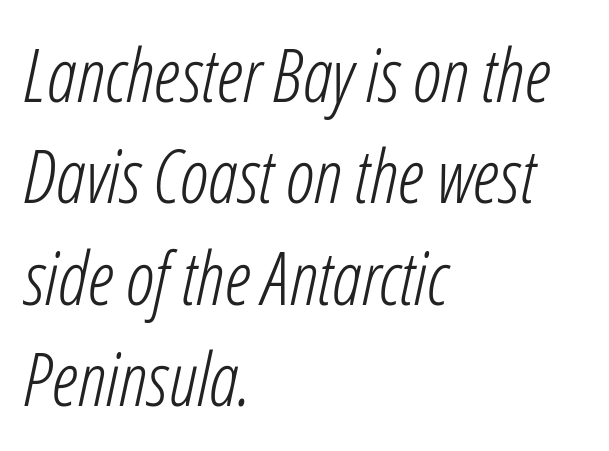
Q: Is the text bold? A: No.
Q: Is the text italic (slanted)? A: Yes, it leans right by about 12 degrees.
Q: Is the text underlined? A: No.
Q: How is the paragraph aligned? A: Left-aligned.
Q: Is the spacing between letters normal or unusually wide? A: Normal.
Q: Is the spacing between lines tight, normal or loose? A: Normal.
Q: Width (condensed, normal, or wide)? A: Condensed.
Q: Stroke contrast? A: Low.
Q: x-height? A: Medium.
Q: Monospaced? A: No.
